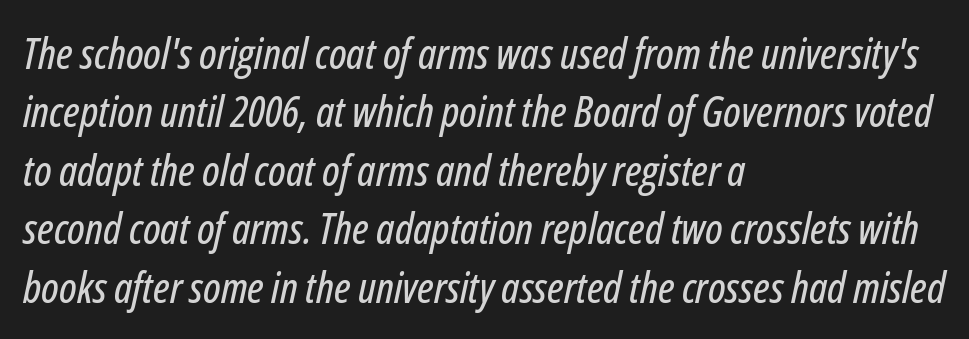
The image shows 43 px condensed type, italic (leaning right); set left-aligned, normal line spacing (1.36x), normal letter spacing, not underlined; low stroke contrast and a medium x-height.
